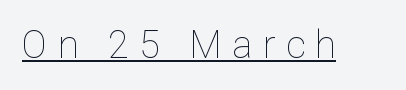
Q: Is the text bold? A: No.
Q: Is the text italic (slanted)? A: No, it is upright.
Q: Is the text underlined? A: Yes.
Q: Is the spacing between letters normal or unusually wide? A: Unusually wide.
Q: Width (condensed, normal, or wide)? A: Normal.
Q: Stroke contrast? A: Low.
Q: x-height? A: Medium.
Q: Monospaced? A: No.
